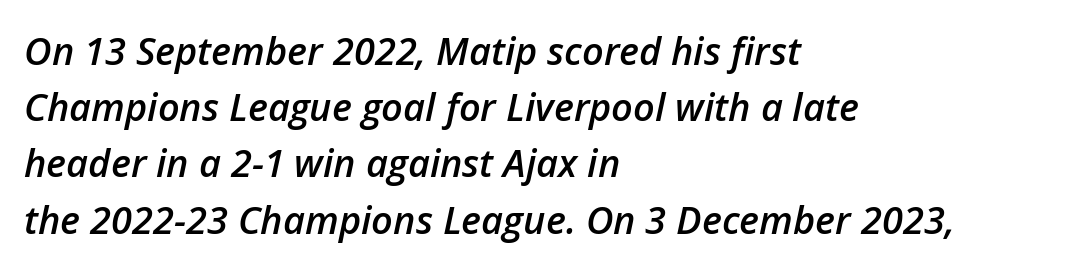
Check the space under the baseline: it is left empty. Its strokes are somewhat broadened, the hallmark of semibold type. The face used here has a pronounced slope to its letters. The face used here is proportionally spaced, like ordinary book or web type.
